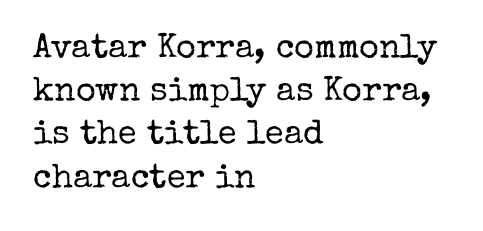
{"serif": "yes", "italic": "no", "bold": "no", "weight": "regular", "width": "normal", "stroke_contrast": "low", "x_height": "medium", "monospaced": "no", "underline": "no", "align": "left", "line_spacing": "normal", "line_spacing_ratio": 1.27, "letter_spacing": "normal", "letter_spacing_em": 0.0, "glyph_px": 34}
